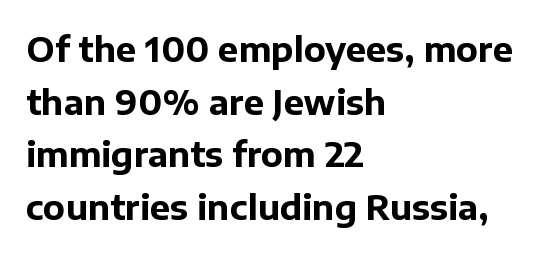
Vertical spacing — default. Inter-character spacing is left at the font's built-in metrics. Has an underline been added? It has not. Note the varied advance widths — an 'i' is clearly narrower than an 'm'. Does the weight exceed regular? Yes, all the way to bold. In terms of letterform style, serifs are entirely absent.
